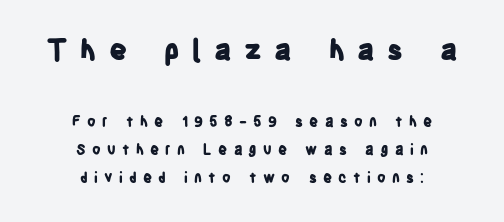
Each glyph is drawn with heavy, bold strokes. The more generous point size was reserved for the upper chunk. The gaps between neighbouring characters are conspicuously large. The designer dialed line spacing up above the default. Every stem runs plumb, perpendicular to the baseline.
